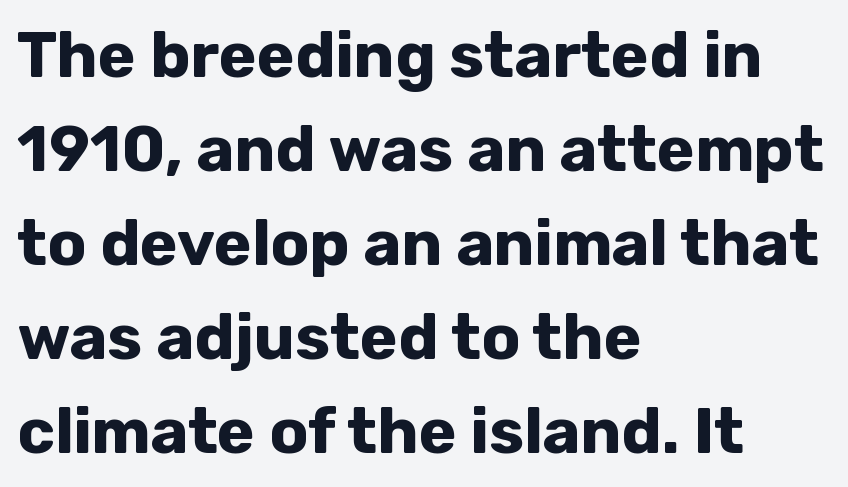
The image shows 64 px bold sans-serif type, upright; set left-aligned, normal line spacing (1.47x), normal letter spacing, not underlined; low stroke contrast and a medium x-height.
